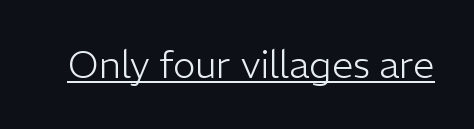
Rendered with straight, roman letterforms. Caption: face not bold, strokes unweighted. Somebody hit Ctrl+U on this one — the words are underlined. This sample uses plain, unmodified letter spacing. The face used here is proportionally spaced, like ordinary book or web type. The text was rendered using a sans face with plain stroke endings.
